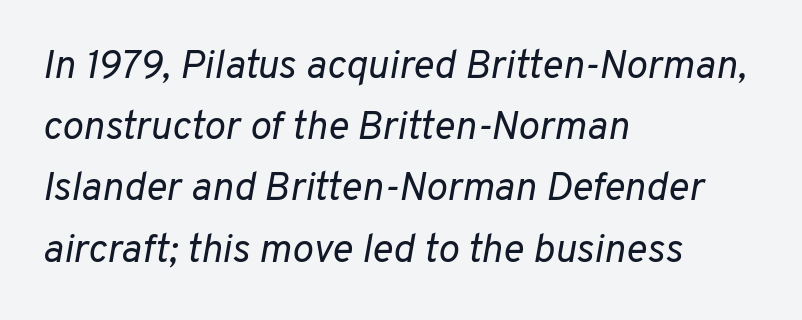
The typeface has the unassuming heft of standard copy or less. The specimen reads as italic at a glance. Line spacing here is normal. The rendering uses natural spacing where letterforms have individual widths. Inter-character spacing is left at the font's built-in metrics. Quick note: underline off.
